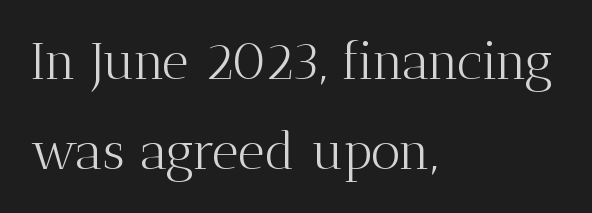
The image shows 52 px light serif type, upright; set left-aligned, line spacing 1.74x, normal letter spacing, not underlined; medium stroke contrast and a medium x-height.
